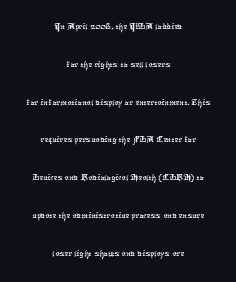
Beneath every word, the page is bare. Characters follow at the spacing the type designer built in. Caption: multi-line text, centered on the measure.
